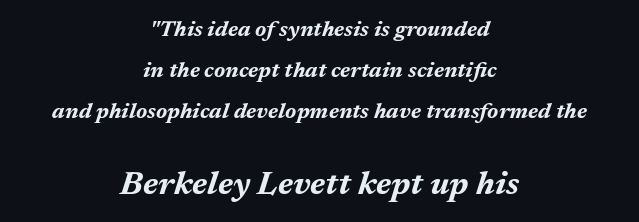
{"italic": "yes", "lean": "right", "slant_degrees": 17, "bold": "yes", "weight": "bold", "width": "normal", "stroke_contrast": "medium", "x_height": "medium", "monospaced": "no", "underline": "no", "align": "center", "line_spacing_ratio": 1.87, "letter_spacing": "normal", "letter_spacing_em": 0.0, "larger_block": "second", "size_ratio": 1.5, "glyph_px": 33}
